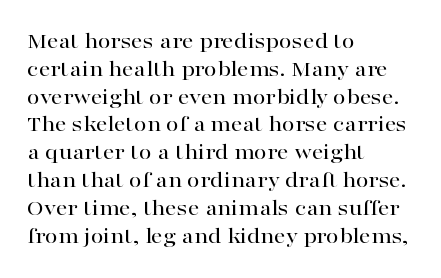
Here the glyphs are tracked normally, forming tight word shapes. The specimen omits any rule beneath the text block's lines. Vertical strokes here are truly vertical. The lines in this sample share a left origin and differ only in where they stop.
